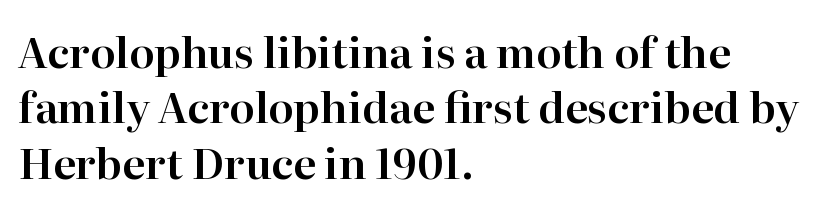
{"serif": "yes", "italic": "no", "width": "normal", "stroke_contrast": "high", "x_height": "medium", "monospaced": "no", "underline": "no", "align": "left", "line_spacing": "normal", "line_spacing_ratio": 1.32, "letter_spacing": "normal", "letter_spacing_em": 0.0, "glyph_px": 42}
